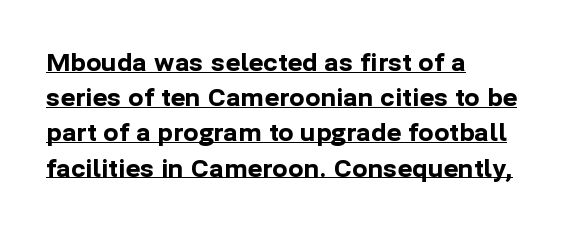
Each line of the rendering has a horizontal stroke beneath the glyphs. The leading is moderate, giving the passage an even texture. Short note: letters normally spaced. Italic? Not at all — the glyphs are vertical. A full-strength bold gives these letters their thick strokes. Which margin do the lines hug? The left one — the right edge is uneven.
